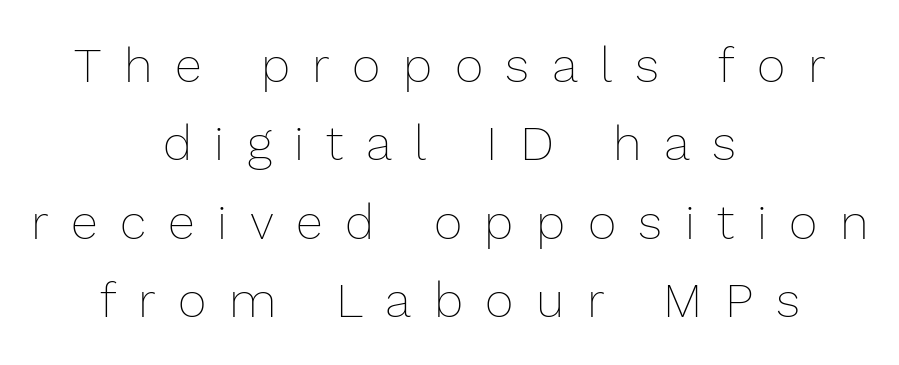
Q: Is the text bold? A: No.
Q: Is the text italic (slanted)? A: No, it is upright.
Q: Is the text underlined? A: No.
Q: How is the paragraph aligned? A: Centered.
Q: Is the spacing between letters normal or unusually wide? A: Unusually wide.
Q: Is the spacing between lines tight, normal or loose? A: Normal.
Q: Width (condensed, normal, or wide)? A: Normal.
Q: Stroke contrast? A: Low.
Q: x-height? A: Medium.
Q: Monospaced? A: No.
